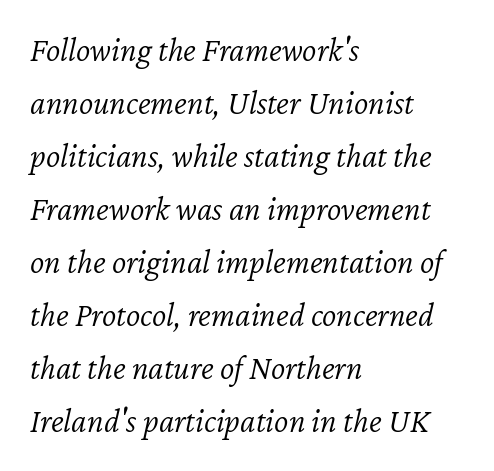
Letters rest on an invisible, unmarked baseline. Compared with ordinary roman type, these characters are visibly tilted. No heavy texture on the line: the type isn't bold. What stands out about the letter spacing? Nothing — it is the standard amount. Alignment: flush left.
